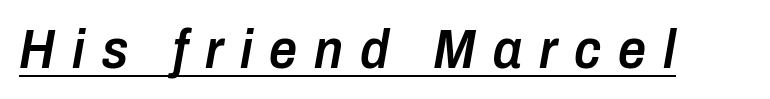
Q: Is the text bold? A: Semi-bold.
Q: Is the text italic (slanted)? A: Yes, it leans right by about 10 degrees.
Q: Is the text underlined? A: Yes.
Q: Is the spacing between letters normal or unusually wide? A: Unusually wide.
Q: Width (condensed, normal, or wide)? A: Condensed.
Q: Stroke contrast? A: Low.
Q: x-height? A: Medium.
Q: Monospaced? A: No.
